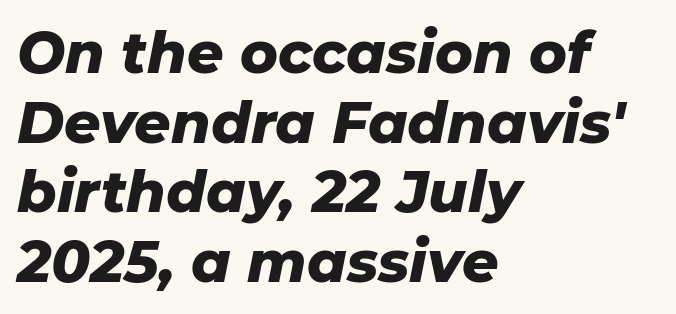
The image shows 57 px heavy type, italic (leaning right); set left-aligned, line spacing 1.22x, normal letter spacing, not underlined; low stroke contrast and a medium x-height.
